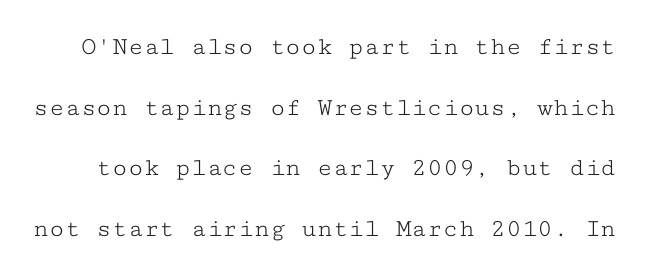
{"italic": "no", "bold": "no", "underline": "no", "line_spacing": "loose", "line_spacing_ratio": 2.33, "letter_spacing": "normal", "letter_spacing_em": 0.0, "glyph_px": 26}
